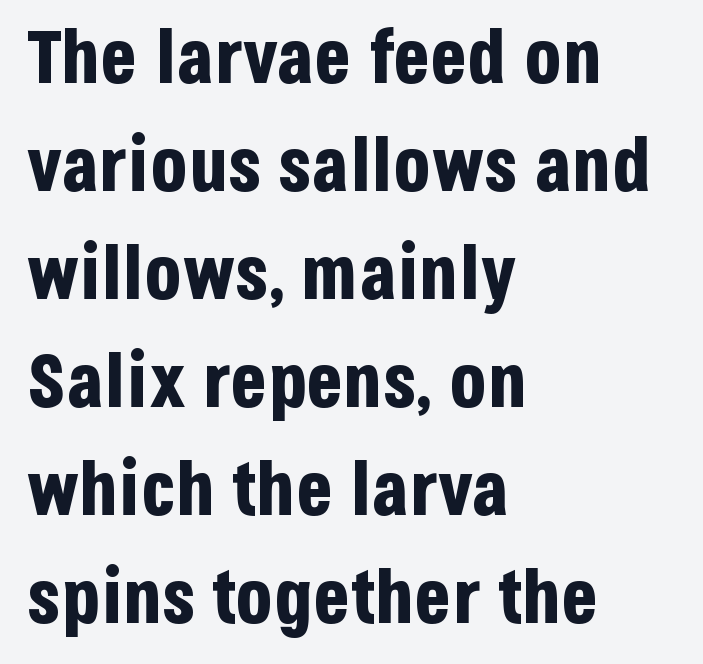
The image shows 76 px bold, condensed sans-serif type, upright; set left-aligned, normal line spacing (1.42x), normal letter spacing, not underlined; low stroke contrast and a large x-height.
